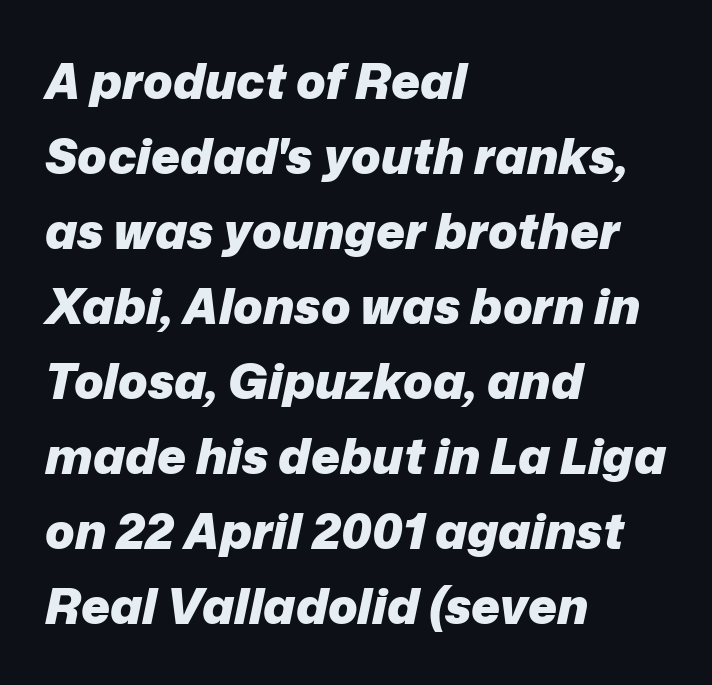
{"italic": "yes", "lean": "right", "slant_degrees": 12, "bold": "yes", "weight": "heavy", "width": "normal", "stroke_contrast": "low", "x_height": "medium", "monospaced": "no", "underline": "no", "align": "left", "line_spacing": "normal", "line_spacing_ratio": 1.53, "letter_spacing": "normal", "letter_spacing_em": 0.0, "glyph_px": 49}
